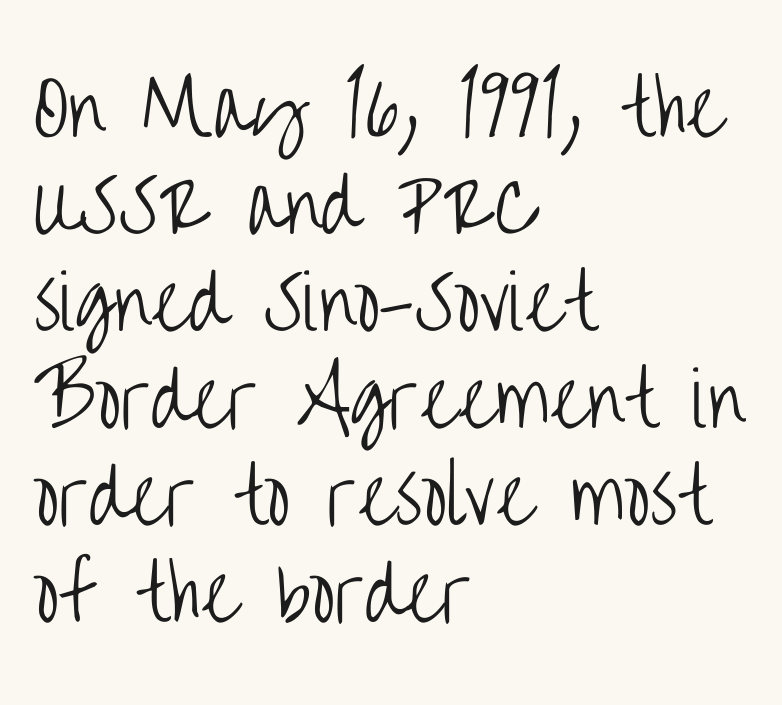
The passage shown is not underscored anywhere. The face used here is rendered with its standard letterfit. A normal amount of white space separates one row of letters from the next. In terms of posture, this sample is upright. Does the copy run flush right? No — it runs flush left. Is this a fixed-width face? No — the glyphs have proportional, varying widths.
